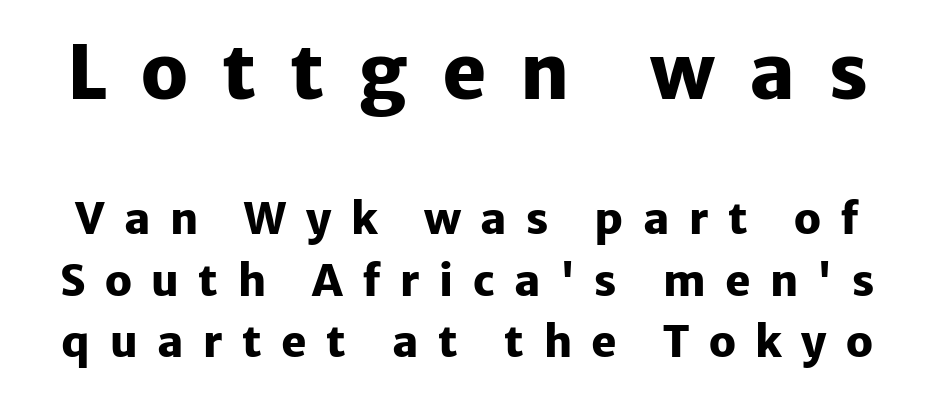
Q: Is the text bold? A: Yes.
Q: Is the text italic (slanted)? A: No, it is upright.
Q: Is the typeface a serif or a sans-serif typeface? A: Sans-serif.
Q: Is the text underlined? A: No.
Q: Is the spacing between letters normal or unusually wide? A: Unusually wide.
Q: Is the spacing between lines tight, normal or loose? A: Normal.
Q: Which block of text is set in a larger size, the first (top) or the second (bottom)? A: The first (top) one.
Q: Width (condensed, normal, or wide)? A: Normal.
Q: Stroke contrast? A: Low.
Q: x-height? A: Medium.
Q: Monospaced? A: No.
